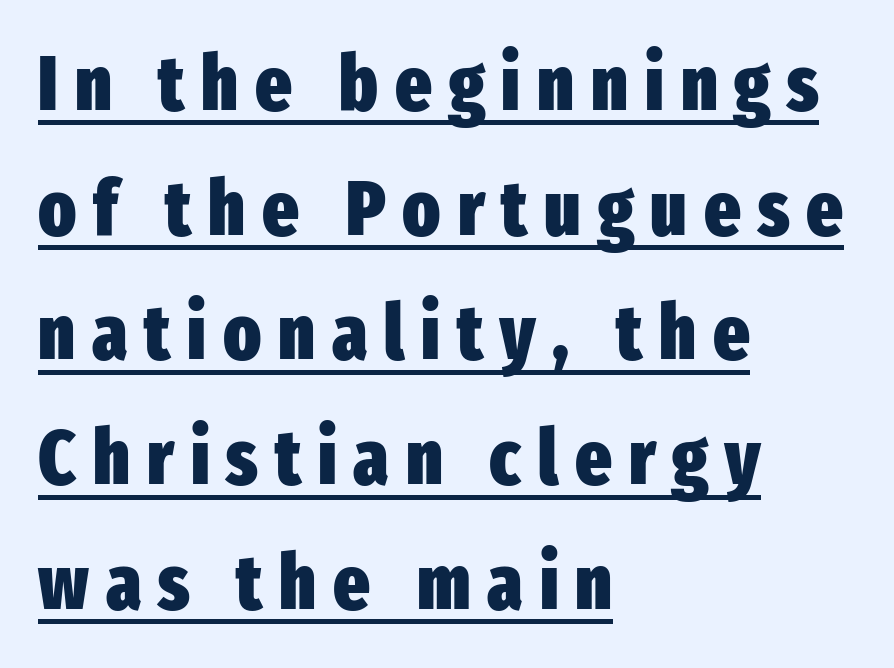
{"serif": "no", "italic": "no", "bold": "yes", "weight": "heavy", "width": "condensed", "stroke_contrast": "low", "x_height": "medium", "monospaced": "no", "underline": "yes", "align": "left", "line_spacing": "normal", "line_spacing_ratio": 1.62, "letter_spacing": "wide", "letter_spacing_em": 0.22, "glyph_px": 77}
